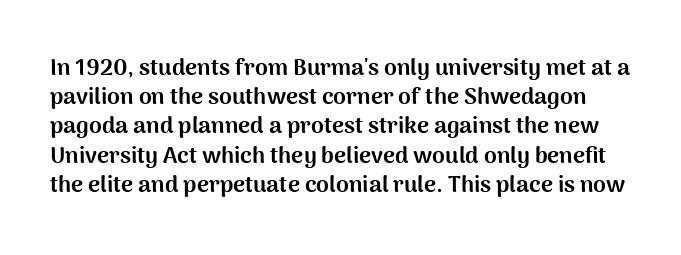
The image shows 23 px bold type, upright; set normal line spacing (1.27x), normal letter spacing, not underlined.
